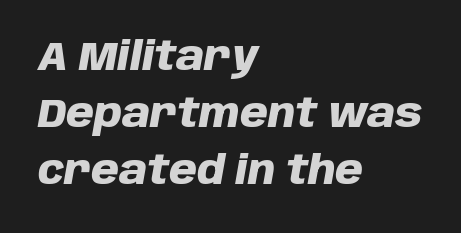
Q: Is the text bold? A: Yes.
Q: Is the text italic (slanted)? A: Yes, it leans right by about 10 degrees.
Q: Is the text underlined? A: No.
Q: How is the paragraph aligned? A: Left-aligned.
Q: Is the spacing between letters normal or unusually wide? A: Normal.
Q: Is the spacing between lines tight, normal or loose? A: Normal.
Q: Width (condensed, normal, or wide)? A: Normal.
Q: Stroke contrast? A: Low.
Q: x-height? A: Large.
Q: Monospaced? A: No.
